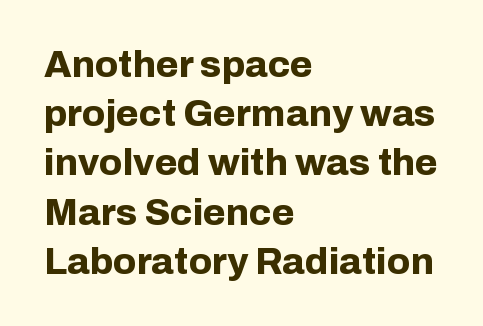
{"serif": "no", "italic": "no", "bold": "yes", "weight": "bold", "width": "normal", "stroke_contrast": "low", "x_height": "medium", "monospaced": "no", "underline": "no", "align": "left", "line_spacing": "normal", "line_spacing_ratio": 1.33, "letter_spacing": "normal", "letter_spacing_em": 0.0, "glyph_px": 37}
